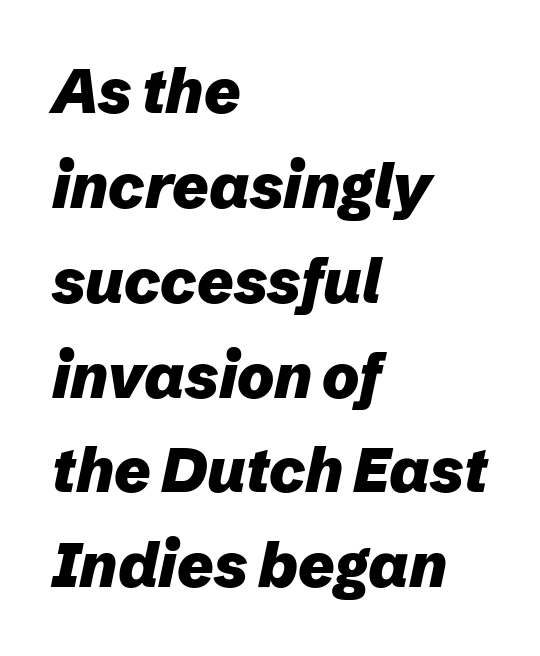
{"italic": "yes", "lean": "right", "slant_degrees": 12, "bold": "yes", "weight": "heavy", "width": "normal", "stroke_contrast": "low", "x_height": "medium", "monospaced": "no", "underline": "no", "align": "left", "line_spacing": "normal", "line_spacing_ratio": 1.53, "letter_spacing": "normal", "letter_spacing_em": 0.0, "glyph_px": 62}
